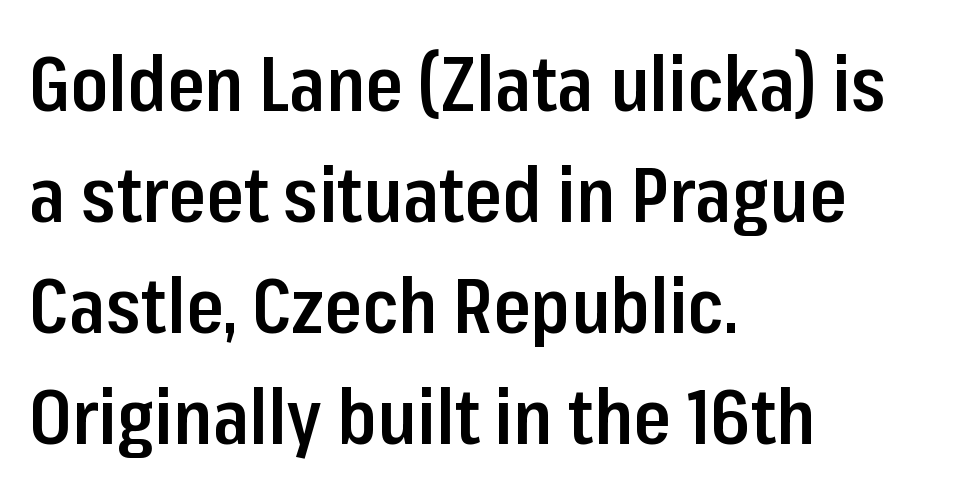
{"serif": "no", "italic": "no", "bold": "semi", "weight": "semibold", "width": "condensed", "stroke_contrast": "low", "x_height": "medium", "monospaced": "no", "underline": "no", "align": "left", "line_spacing": "normal", "line_spacing_ratio": 1.46, "letter_spacing": "normal", "letter_spacing_em": 0.0, "glyph_px": 76}
